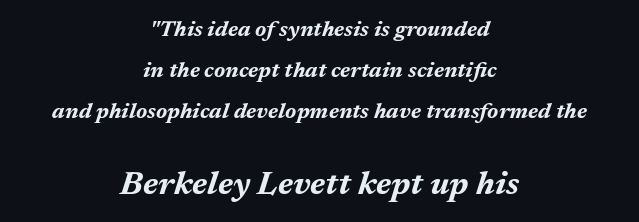
Q: Is the text bold? A: Yes.
Q: Is the text italic (slanted)? A: Yes, it leans right by about 17 degrees.
Q: Is the text underlined? A: No.
Q: How is the paragraph aligned? A: Centered.
Q: Is the spacing between letters normal or unusually wide? A: Normal.
Q: Which block of text is set in a larger size, the first (top) or the second (bottom)? A: The second (bottom) one.
Q: Width (condensed, normal, or wide)? A: Normal.
Q: Stroke contrast? A: Medium.
Q: x-height? A: Medium.
Q: Monospaced? A: No.
